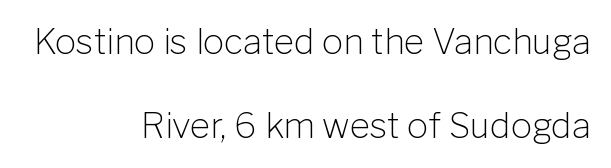
The passage is arranged like a letterhead date or caption credit — flush right. Is there much room between lines? Yes — plenty of vertical air separates them. Classification — sans serif. Looks like regular typesetting: each glyph gets only the width it needs. The line texture is even and compact thanks to regular tracking. Ink coverage per letter is moderate at most.
